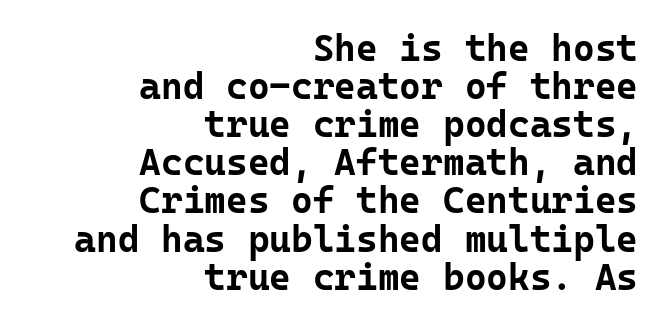
Q: Is the text bold? A: Yes.
Q: Is the text italic (slanted)? A: No, it is upright.
Q: Is the typeface a serif or a sans-serif typeface? A: Sans-serif.
Q: Is the text underlined? A: No.
Q: How is the paragraph aligned? A: Right-aligned.
Q: Is the spacing between letters normal or unusually wide? A: Normal.
Q: Is the spacing between lines tight, normal or loose? A: Tight.
Q: Width (condensed, normal, or wide)? A: Normal.
Q: Stroke contrast? A: Low.
Q: x-height? A: Medium.
Q: Monospaced? A: Yes.
